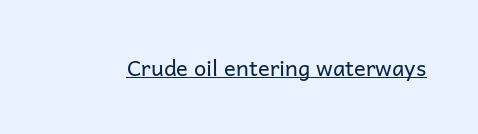
Does a line run under the words? Yes, clearly. Each word holds together tightly as a unit, with standard inter-letter gaps. When letters stand straight like this, we call the style roman or upright. Compared with a typical body face, this is equally light or lighter still.
